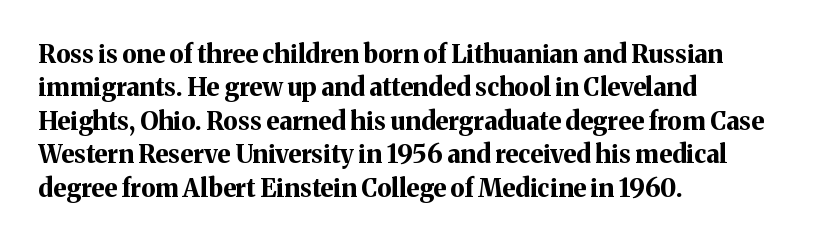
The image shows 25 px bold type, upright; set left-aligned, normal line spacing (1.34x), normal letter spacing, not underlined.
